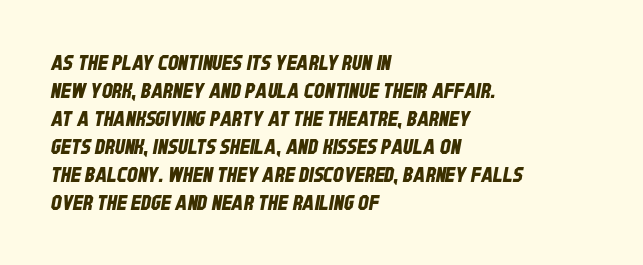
Q: Is the text underlined? A: No.
Q: How is the paragraph aligned? A: Left-aligned.
Q: Is the spacing between letters normal or unusually wide? A: Normal.
Q: Is the spacing between lines tight, normal or loose? A: Normal.
